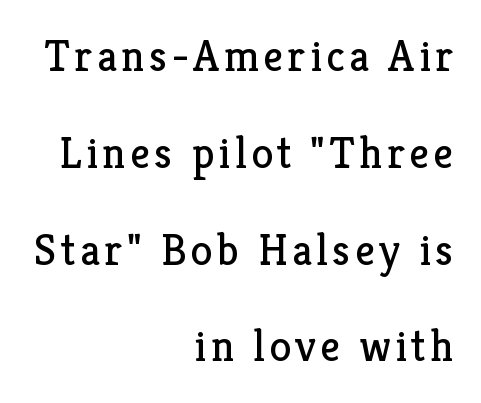
{"serif": "yes", "italic": "no", "bold": "no", "weight": "regular", "width": "normal", "stroke_contrast": "low", "x_height": "medium", "monospaced": "no", "underline": "no", "align": "right", "line_spacing": "loose", "line_spacing_ratio": 2.2, "glyph_px": 44}
